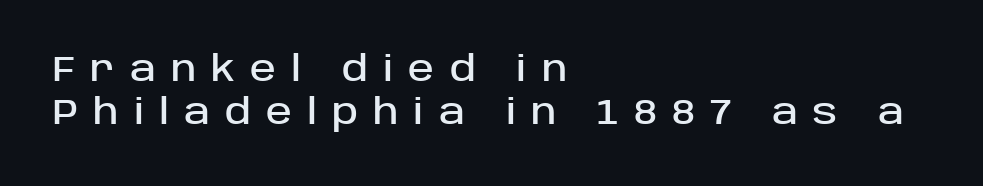
I'd call this a sans setting — the letters go barefoot. You can tell it's not italic because the verticals are truly vertical. What stands out about the letter spacing? Its width — letters are far apart. Only glyphs here, with clear space below each row. These lines are rendered in a variable-pitch font. Does the copy run flush right? No — it runs flush left.
